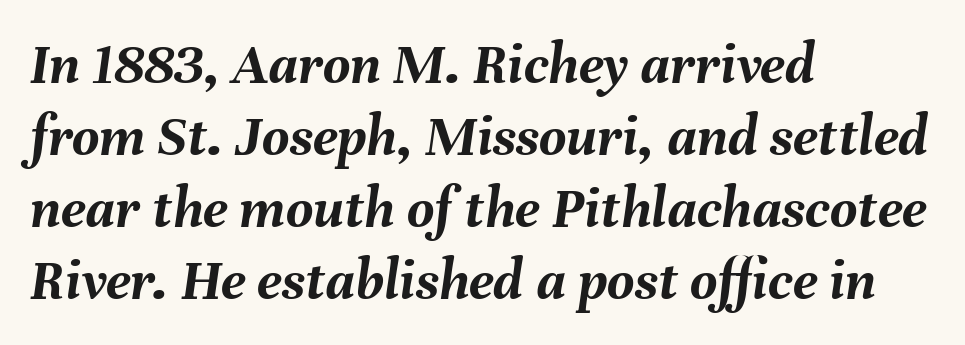
Each letter keeps its own natural width here, so spacing adapts to shape. The specimen reads as italic at a glance. Observe the ordinary spacing: letters are neighbours, not strangers. One-word summary of the alignment: left.
